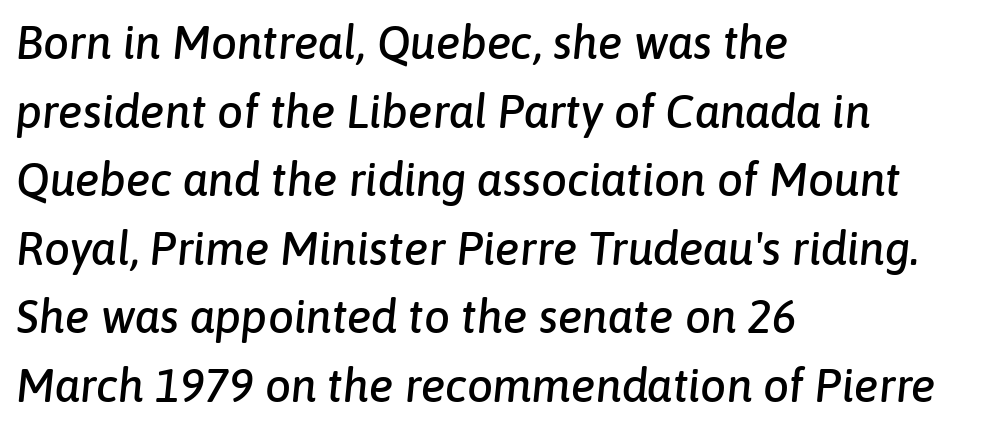
The image shows 46 px text type, italic (leaning right); set left-aligned, normal line spacing (1.49x), normal letter spacing, not underlined; low stroke contrast and a medium x-height.
